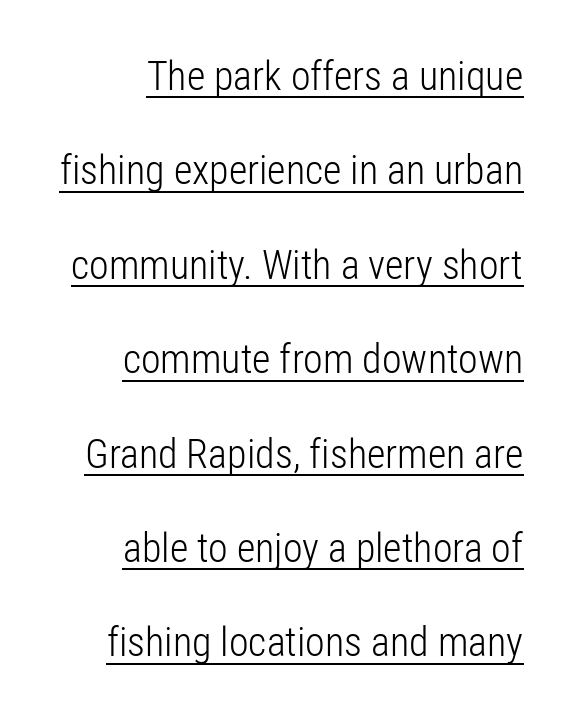
The image shows 40 px light, condensed sans-serif type, upright; set right-aligned, loose line spacing (2.36x), normal letter spacing, underlined; low stroke contrast and a medium x-height.
